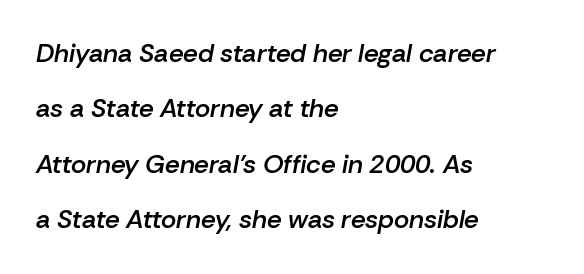
Q: Is the text bold? A: Semi-bold.
Q: Is the text italic (slanted)? A: Yes, it leans right by about 10 degrees.
Q: Is the text underlined? A: No.
Q: How is the paragraph aligned? A: Left-aligned.
Q: Is the spacing between letters normal or unusually wide? A: Normal.
Q: Is the spacing between lines tight, normal or loose? A: Loose.
